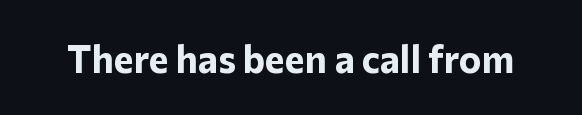
{"serif": "no", "italic": "no", "bold": "yes", "weight": "bold", "width": "normal", "stroke_contrast": "low", "x_height": "medium", "monospaced": "no", "underline": "no", "letter_spacing": "normal", "letter_spacing_em": 0.0, "glyph_px": 38}
